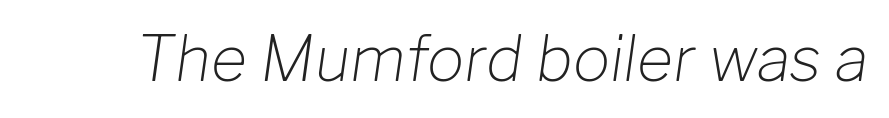
Q: Is the text bold? A: No.
Q: Is the text italic (slanted)? A: Yes, it leans right by about 8 degrees.
Q: Is the text underlined? A: No.
Q: Is the spacing between letters normal or unusually wide? A: Normal.
Q: Width (condensed, normal, or wide)? A: Normal.
Q: Stroke contrast? A: Low.
Q: x-height? A: Medium.
Q: Monospaced? A: No.
